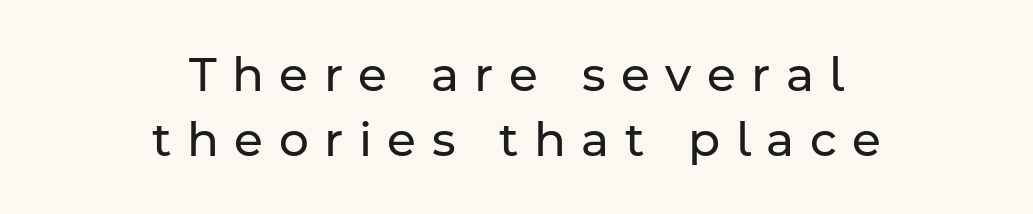
Q: Is the text bold? A: No.
Q: Is the text italic (slanted)? A: No, it is upright.
Q: Is the typeface a serif or a sans-serif typeface? A: Sans-serif.
Q: Is the text underlined? A: No.
Q: How is the paragraph aligned? A: Centered.
Q: Is the spacing between letters normal or unusually wide? A: Unusually wide.
Q: Is the spacing between lines tight, normal or loose? A: Normal.
Q: Width (condensed, normal, or wide)? A: Normal.
Q: Stroke contrast? A: Low.
Q: x-height? A: Medium.
Q: Monospaced? A: No.
